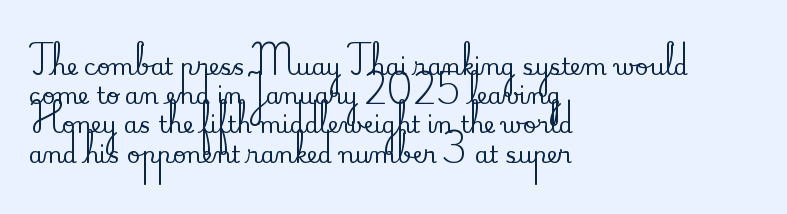
Interline gaps are of average width in this sample. Short note: letters normally spaced. Posture: vertical. The strip under each line holds only bare page. Which margin do the lines hug? The left one — the right edge is uneven.
